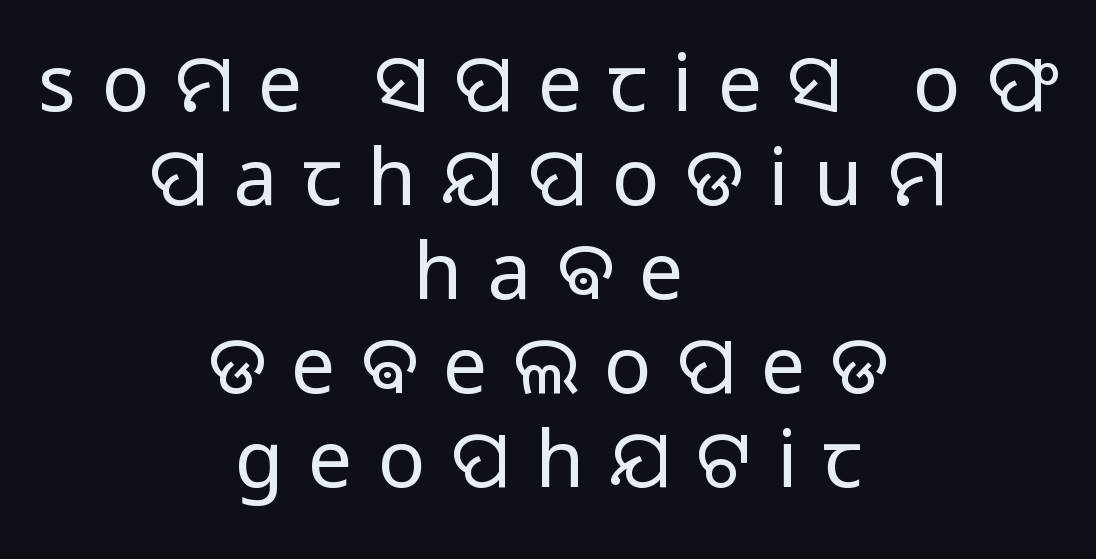
{"serif": "no", "italic": "no", "bold": "no", "weight": "regular", "width": "normal", "stroke_contrast": "low", "x_height": "medium", "monospaced": "no", "underline": "no", "align": "center", "line_spacing_ratio": 1.19, "letter_spacing": "wide", "letter_spacing_em": 0.32, "glyph_px": 79}
